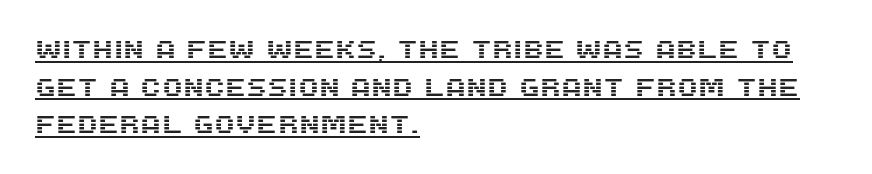
The image shows 24 px text type, upright; set left-aligned, normal line spacing (1.57x), normal letter spacing, underlined.
